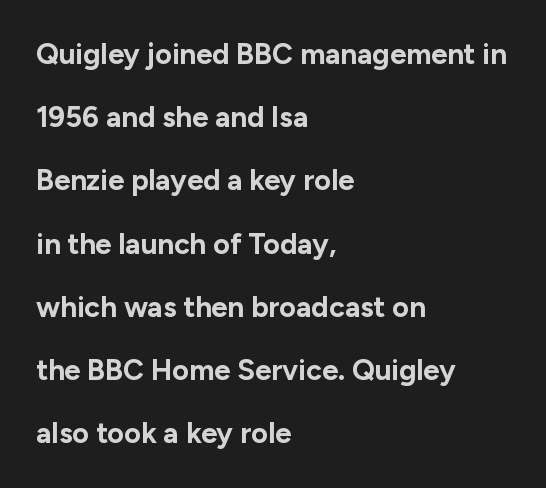
The image shows 29 px bold sans-serif type, upright; set left-aligned, loose line spacing (2.18x), normal letter spacing, not underlined; low stroke contrast and a medium x-height.
